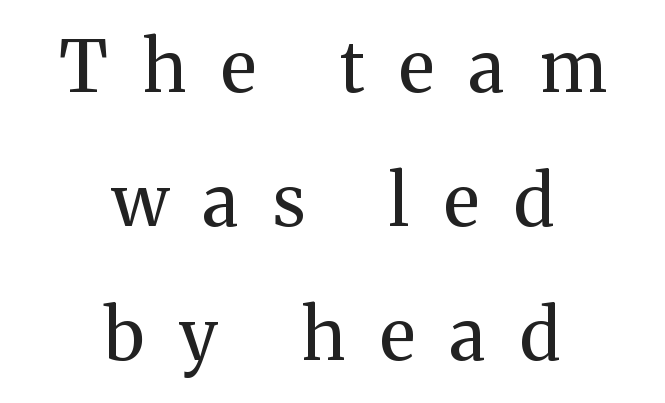
Think of a printed novel: that variable character pitch is what you see here. Only glyphs here, with clear space below each row. Honestly, the letter spacing is so wide it's the main thing you notice. The weight tops out at a normal text grade.
